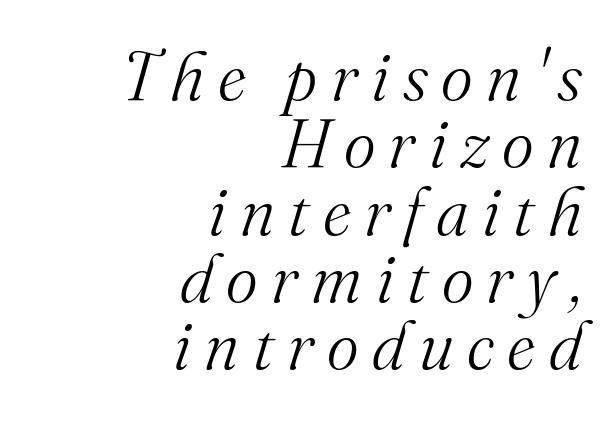
Q: Is the text bold? A: No.
Q: Is the text italic (slanted)? A: Yes, it leans right by about 16 degrees.
Q: Is the typeface a serif or a sans-serif typeface? A: Serif.
Q: Is the text underlined? A: No.
Q: How is the paragraph aligned? A: Right-aligned.
Q: Is the spacing between letters normal or unusually wide? A: Unusually wide.
Q: Is the spacing between lines tight, normal or loose? A: Tight.
Q: Width (condensed, normal, or wide)? A: Normal.
Q: Stroke contrast? A: Medium.
Q: x-height? A: Small.
Q: Monospaced? A: No.
